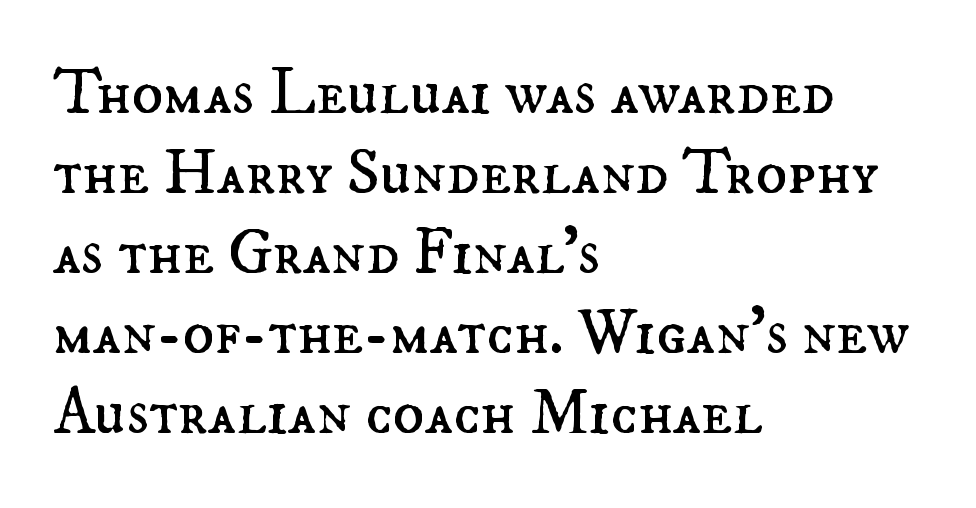
A classic flush-left, rag-right setting is used for this passage. The letters advance in unequal steps, a hallmark of proportional type. Descenders hang freely into open space. Characters follow at the spacing the type designer built in. Unbolded letterforms with no extra heft. Vertical strokes here are truly vertical.
